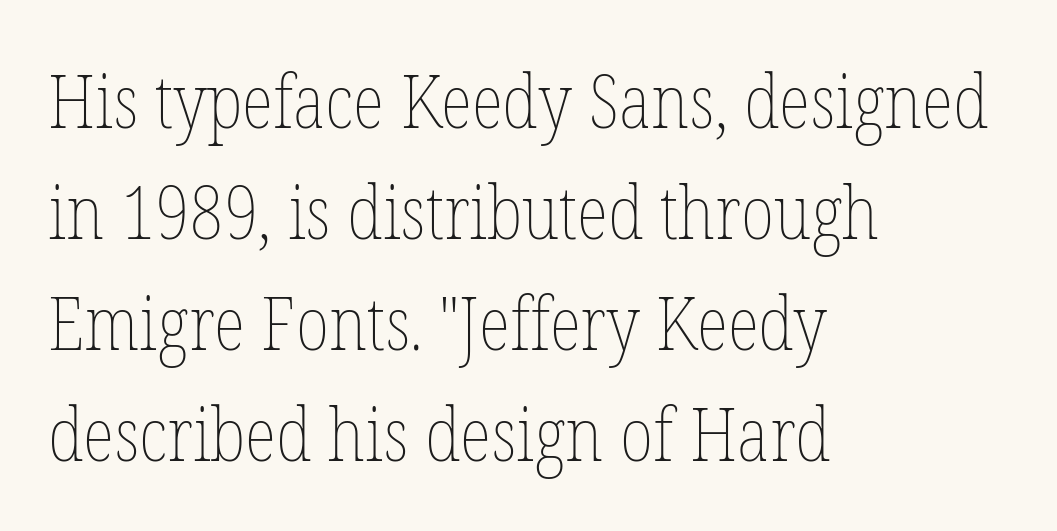
The weight tops out at a normal text grade. Leading matches the norm, producing a regular column. Observe the ordinary spacing: letters are neighbours, not strangers. The paragraph shown leans on its left margin. Words float on clear page, feet unadorned. Note the varied advance widths — an 'i' is clearly narrower than an 'm'.
